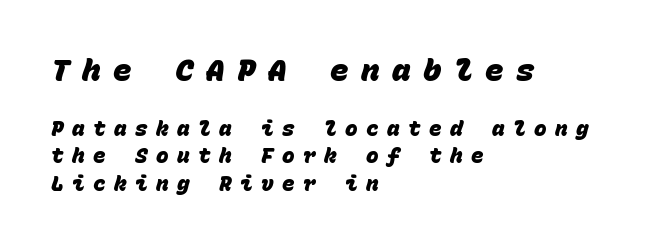
{"serif": "no", "bold": "yes", "weight": "heavy", "width": "normal", "stroke_contrast": "low", "x_height": "large", "monospaced": "yes", "underline": "no", "align": "left", "line_spacing": "normal", "line_spacing_ratio": 1.3, "letter_spacing": "wide", "letter_spacing_em": 0.4, "larger_block": "first", "size_ratio": 1.48, "glyph_px": 31}
